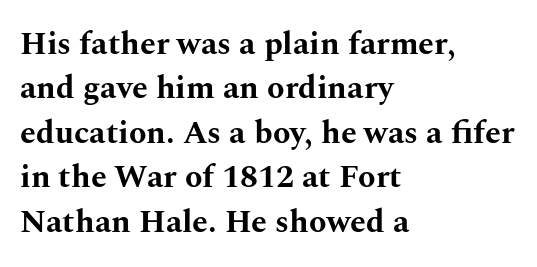
Q: Is the text bold? A: Yes.
Q: Is the text italic (slanted)? A: No, it is upright.
Q: Is the typeface a serif or a sans-serif typeface? A: Serif.
Q: Is the text underlined? A: No.
Q: How is the paragraph aligned? A: Left-aligned.
Q: Is the spacing between letters normal or unusually wide? A: Normal.
Q: Is the spacing between lines tight, normal or loose? A: Normal.
Q: Width (condensed, normal, or wide)? A: Wide.
Q: Stroke contrast? A: Medium.
Q: x-height? A: Medium.
Q: Monospaced? A: No.
